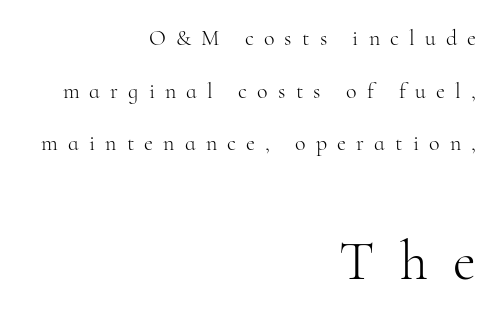
Q: Is the text bold? A: No.
Q: Is the text italic (slanted)? A: No, it is upright.
Q: Is the typeface a serif or a sans-serif typeface? A: Serif.
Q: Is the text underlined? A: No.
Q: How is the paragraph aligned? A: Right-aligned.
Q: Is the spacing between letters normal or unusually wide? A: Unusually wide.
Q: Is the spacing between lines tight, normal or loose? A: Loose.
Q: Which block of text is set in a larger size, the first (top) or the second (bottom)? A: The second (bottom) one.
Q: Width (condensed, normal, or wide)? A: Normal.
Q: Stroke contrast? A: High.
Q: x-height? A: Small.
Q: Monospaced? A: No.
